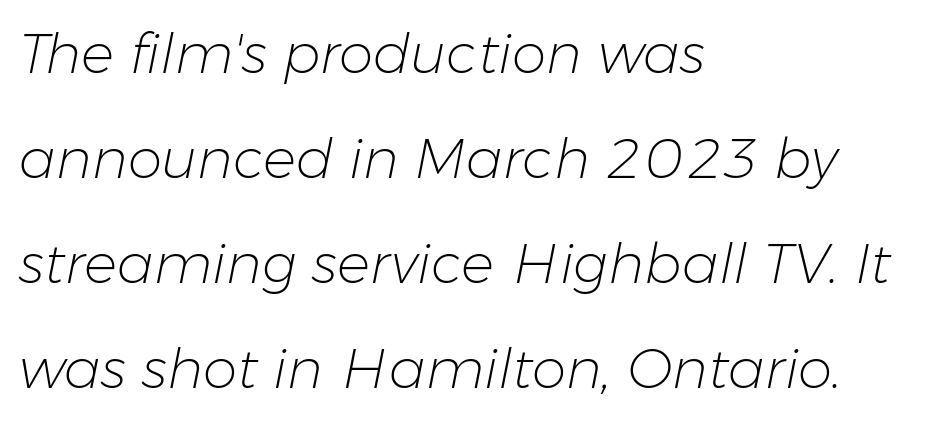
{"italic": "yes", "lean": "right", "slant_degrees": 11, "bold": "no", "weight": "light", "width": "normal", "stroke_contrast": "low", "x_height": "medium", "monospaced": "no", "underline": "no", "align": "left", "line_spacing": "loose", "line_spacing_ratio": 1.91, "letter_spacing": "normal", "letter_spacing_em": 0.0, "glyph_px": 55}
